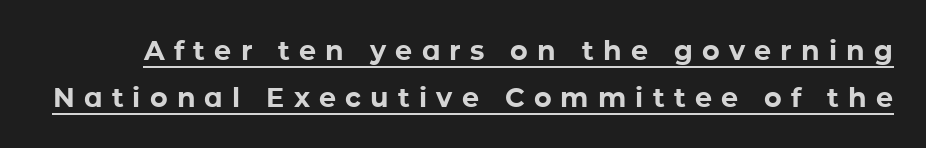
{"italic": "no", "bold": "yes", "underline": "yes", "line_spacing_ratio": 1.75, "letter_spacing": "wide", "letter_spacing_em": 0.34, "glyph_px": 27}
